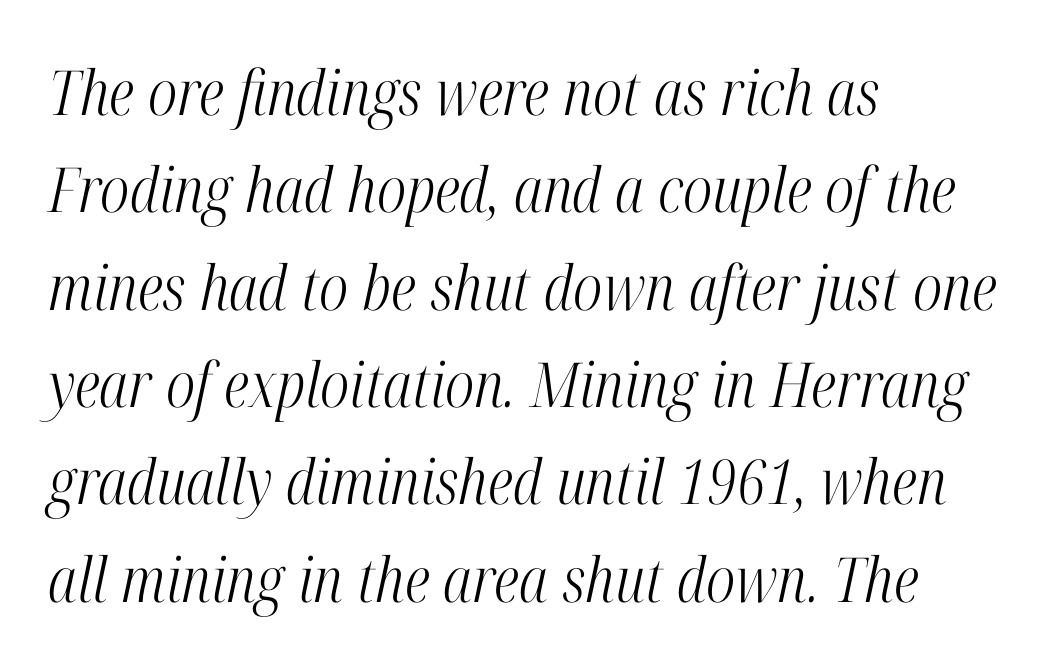
The whole block is typeset with a tilt. The designer left line spacing at the default. Plain, unruled lines of type. Alignment: flush left. Vertical stems look standard width or narrower in stroke. No extra tracking has been applied to these lines.
